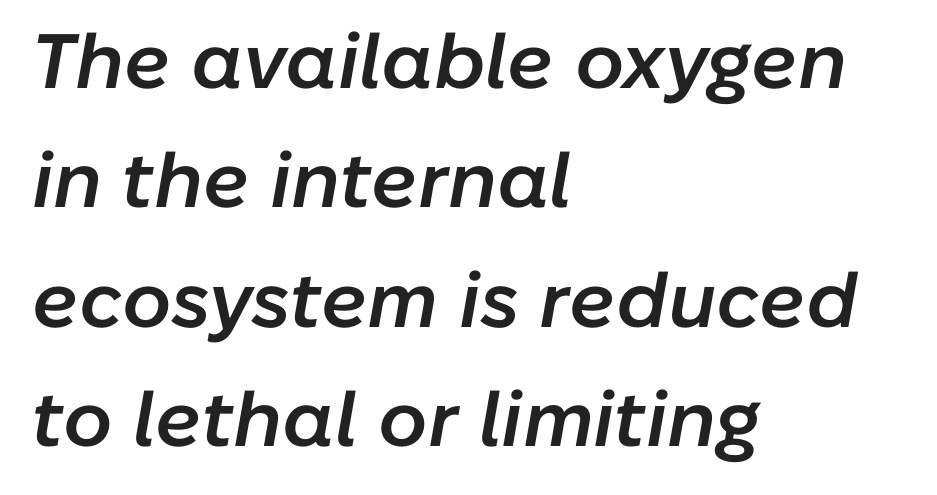
{"italic": "yes", "lean": "right", "slant_degrees": 10, "bold": "semi", "weight": "semibold", "width": "normal", "stroke_contrast": "low", "x_height": "medium", "monospaced": "no", "underline": "no", "align": "left", "line_spacing": "normal", "line_spacing_ratio": 1.55, "letter_spacing": "normal", "letter_spacing_em": 0.0, "glyph_px": 77}
